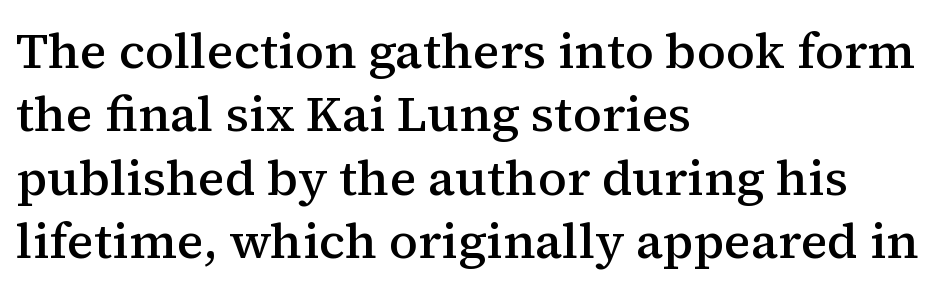
{"serif": "yes", "italic": "no", "bold": "semi", "weight": "semibold", "width": "normal", "stroke_contrast": "medium", "x_height": "medium", "monospaced": "no", "underline": "no", "align": "left", "line_spacing": "normal", "line_spacing_ratio": 1.27, "letter_spacing": "normal", "letter_spacing_em": 0.0, "glyph_px": 50}
